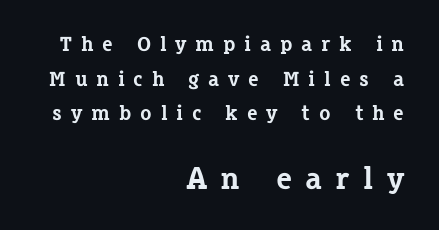
Q: Is the text bold? A: Yes.
Q: Is the text italic (slanted)? A: No, it is upright.
Q: Is the typeface a serif or a sans-serif typeface? A: Serif.
Q: Is the text underlined? A: No.
Q: How is the paragraph aligned? A: Right-aligned.
Q: Is the spacing between letters normal or unusually wide? A: Unusually wide.
Q: Is the spacing between lines tight, normal or loose? A: Normal.
Q: Which block of text is set in a larger size, the first (top) or the second (bottom)? A: The second (bottom) one.
Q: Width (condensed, normal, or wide)? A: Normal.
Q: Stroke contrast? A: Low.
Q: x-height? A: Medium.
Q: Monospaced? A: No.
